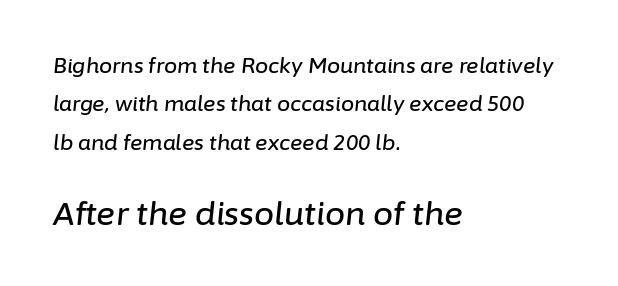
Rendered with sloped, italic letterforms. You could call the tracking neutral — neither tight nor loose. Teacher's note: observe the even left margin — that is flush-left alignment. Caption: upper text group reduced, lower text group enlarged.
